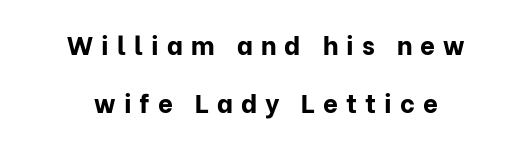
The image shows 26 px bold type, upright; set centered, loose line spacing (2.23x), unusually wide letter spacing (+0.31 em), not underlined.
